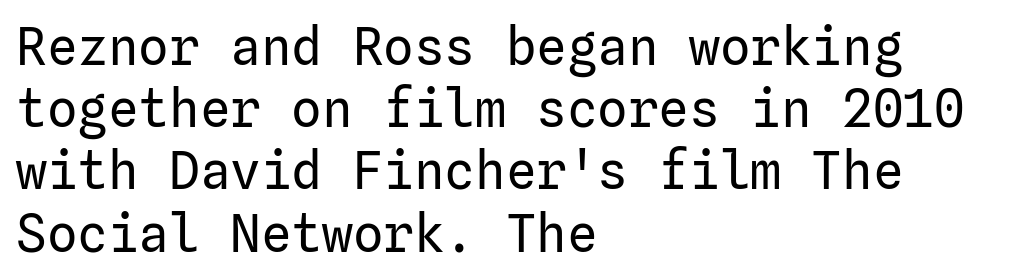
The image shows 51 px regular-weight sans-serif type, upright; set left-aligned, line spacing 1.22x, normal letter spacing, not underlined; low stroke contrast and a medium x-height.
